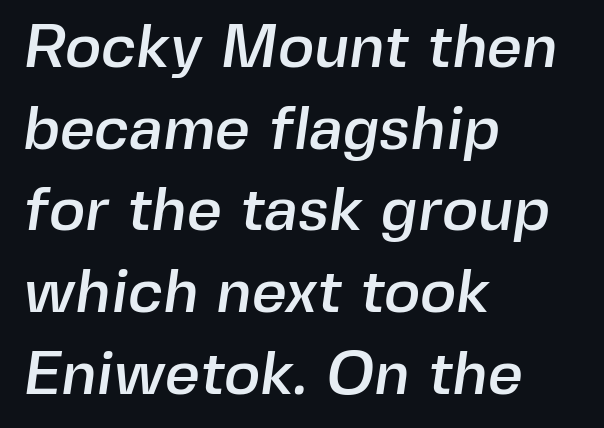
Q: Is the typeface a serif or a sans-serif typeface? A: Sans-serif.
Q: Is the text underlined? A: No.
Q: How is the paragraph aligned? A: Left-aligned.
Q: Is the spacing between letters normal or unusually wide? A: Normal.
Q: Is the spacing between lines tight, normal or loose? A: Normal.
Q: Width (condensed, normal, or wide)? A: Normal.
Q: x-height? A: Medium.
Q: Monospaced? A: No.
